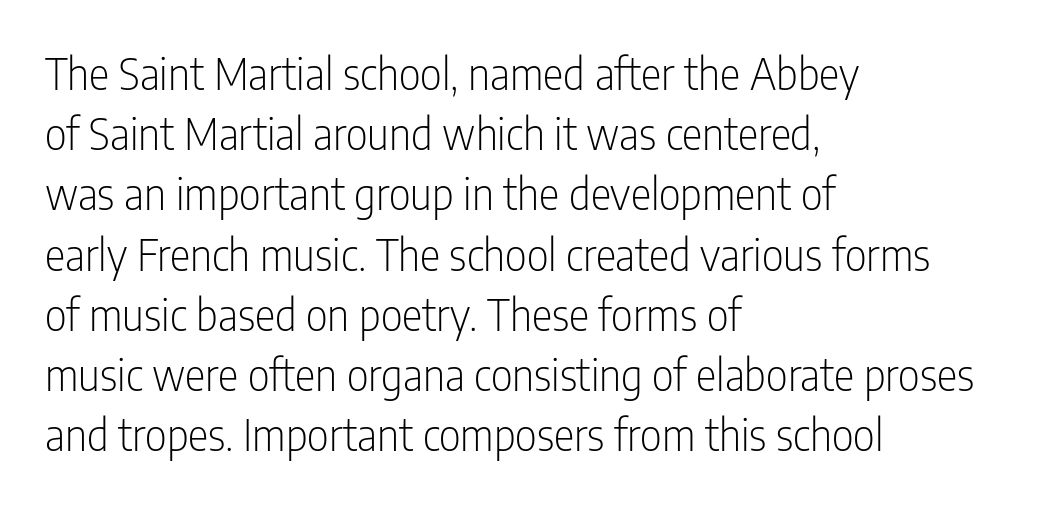
The image shows 43 px light, condensed sans-serif type, upright; set left-aligned, normal line spacing (1.4x), normal letter spacing, not underlined; low stroke contrast and a medium x-height.
